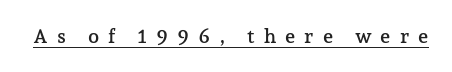
Q: Is the text italic (slanted)? A: No, it is upright.
Q: Is the text underlined? A: Yes.
Q: Is the spacing between letters normal or unusually wide? A: Unusually wide.
